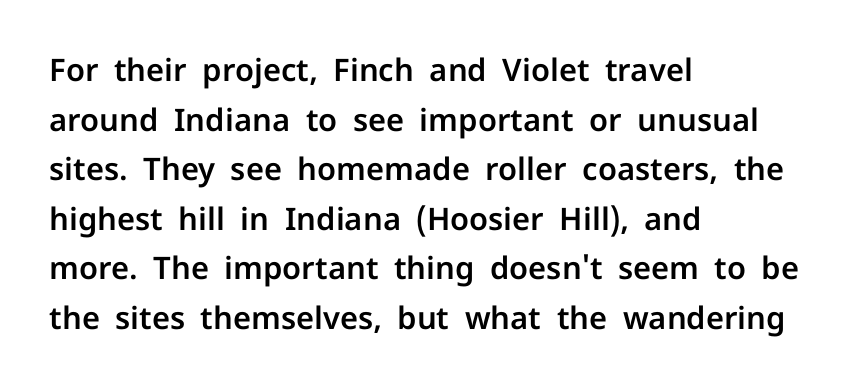
The image shows 31 px sans-serif type, upright; set left-aligned, normal line spacing (1.6x), normal letter spacing, not underlined; low stroke contrast and a medium x-height.
